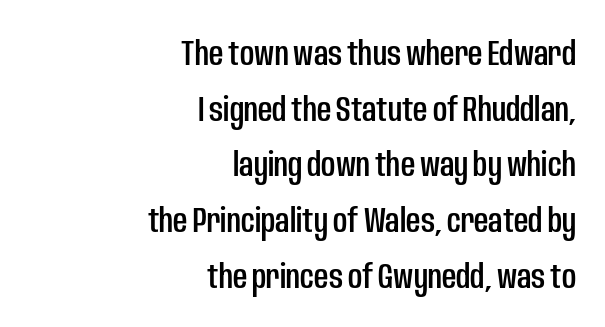
{"serif": "no", "italic": "no", "width": "condensed", "stroke_contrast": "low", "x_height": "large", "monospaced": "no", "underline": "no", "align": "right", "line_spacing": "normal", "line_spacing_ratio": 1.59, "letter_spacing": "normal", "letter_spacing_em": 0.0, "glyph_px": 35}
